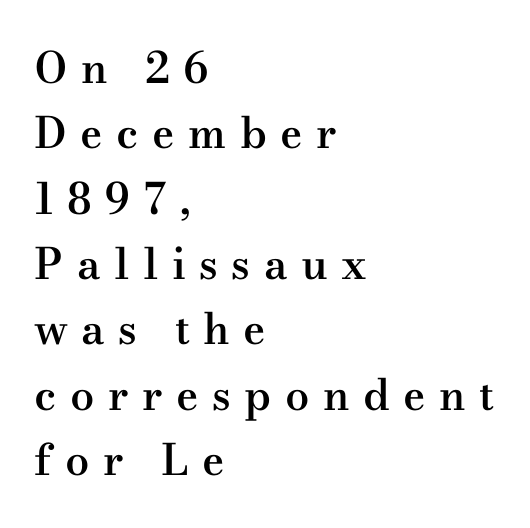
Q: Is the text bold? A: Semi-bold.
Q: Is the text italic (slanted)? A: No, it is upright.
Q: Is the typeface a serif or a sans-serif typeface? A: Serif.
Q: Is the text underlined? A: No.
Q: How is the paragraph aligned? A: Left-aligned.
Q: Is the spacing between letters normal or unusually wide? A: Unusually wide.
Q: Is the spacing between lines tight, normal or loose? A: Normal.
Q: Width (condensed, normal, or wide)? A: Wide.
Q: Stroke contrast? A: Medium.
Q: x-height? A: Small.
Q: Monospaced? A: No.
